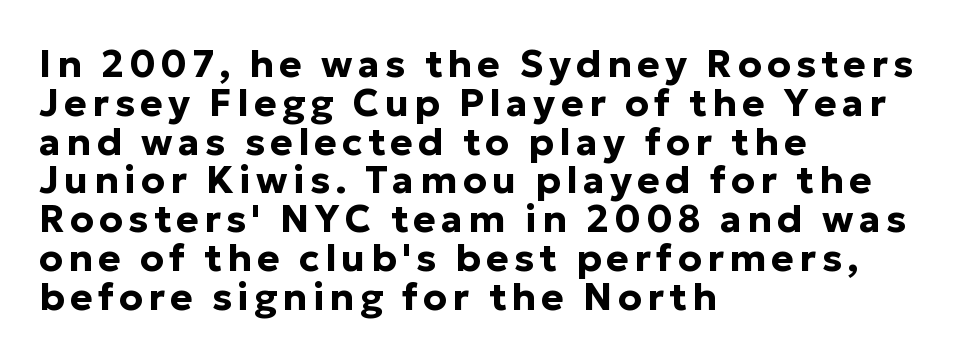
Q: Is the text bold? A: Yes.
Q: Is the text italic (slanted)? A: No, it is upright.
Q: Is the typeface a serif or a sans-serif typeface? A: Sans-serif.
Q: Is the text underlined? A: No.
Q: How is the paragraph aligned? A: Left-aligned.
Q: Is the spacing between lines tight, normal or loose? A: Tight.
Q: Width (condensed, normal, or wide)? A: Normal.
Q: Stroke contrast? A: Low.
Q: x-height? A: Medium.
Q: Monospaced? A: No.
